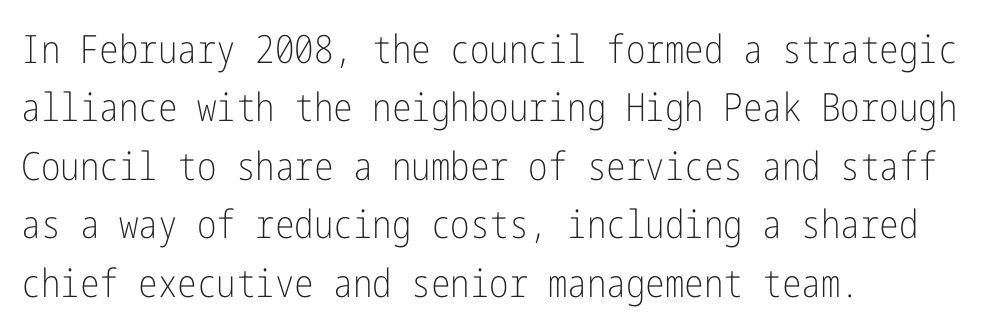
Q: Is the text bold? A: No.
Q: Is the text italic (slanted)? A: No, it is upright.
Q: Is the typeface a serif or a sans-serif typeface? A: Sans-serif.
Q: Is the text underlined? A: No.
Q: How is the paragraph aligned? A: Left-aligned.
Q: Is the spacing between letters normal or unusually wide? A: Normal.
Q: Is the spacing between lines tight, normal or loose? A: Normal.
Q: Width (condensed, normal, or wide)? A: Condensed.
Q: Stroke contrast? A: Low.
Q: x-height? A: Medium.
